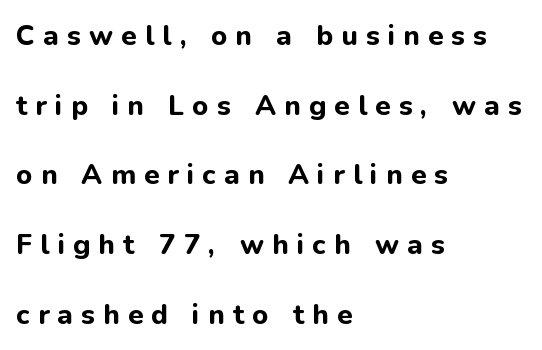
The image shows 28 px bold sans-serif type, upright; set left-aligned, loose line spacing (2.49x), unusually wide letter spacing (+0.29 em), not underlined; low stroke contrast and a medium x-height.
